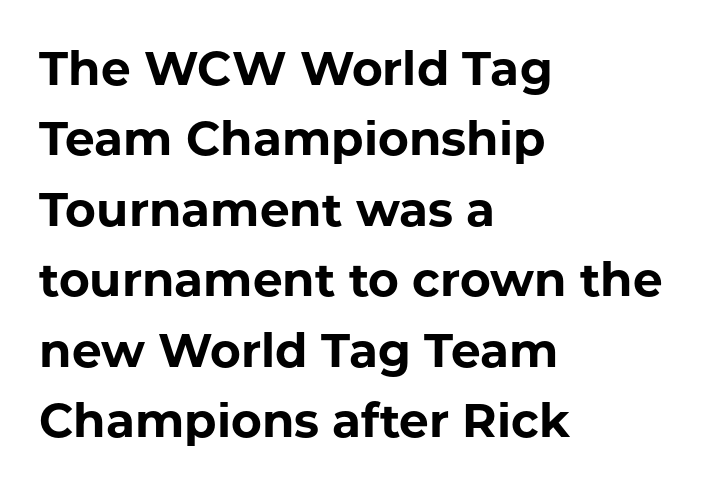
{"serif": "no", "italic": "no", "bold": "yes", "weight": "bold", "width": "normal", "stroke_contrast": "low", "x_height": "medium", "monospaced": "no", "underline": "no", "align": "left", "line_spacing": "normal", "line_spacing_ratio": 1.5, "letter_spacing": "normal", "letter_spacing_em": 0.0, "glyph_px": 47}
